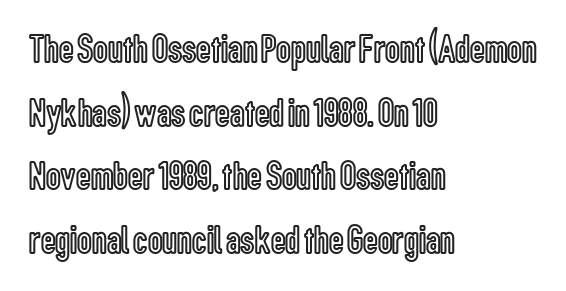
Q: Is the text italic (slanted)? A: No, it is upright.
Q: Is the text underlined? A: No.
Q: How is the paragraph aligned? A: Left-aligned.
Q: Is the spacing between letters normal or unusually wide? A: Normal.
Q: Is the spacing between lines tight, normal or loose? A: Normal.
Q: Width (condensed, normal, or wide)? A: Condensed.
Q: x-height? A: Medium.
Q: Monospaced? A: No.
